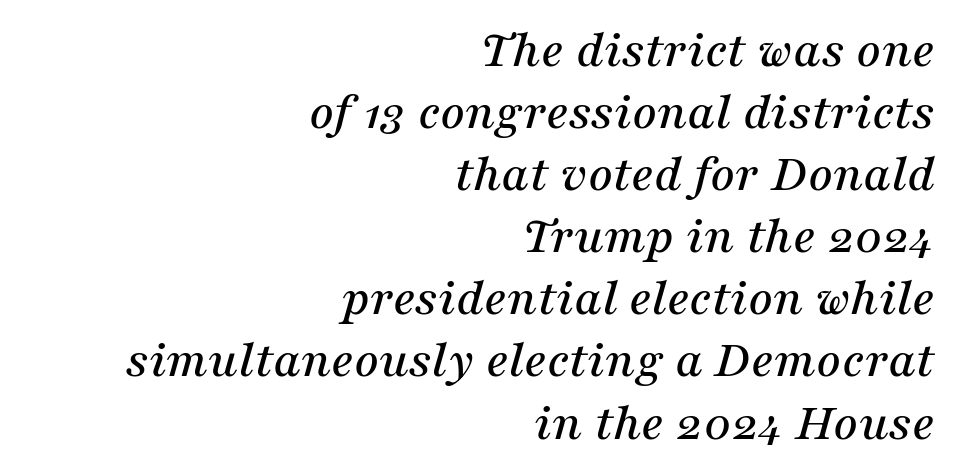
Q: Is the text italic (slanted)? A: Yes, it leans right by about 16 degrees.
Q: Is the typeface a serif or a sans-serif typeface? A: Serif.
Q: Is the text underlined? A: No.
Q: How is the paragraph aligned? A: Right-aligned.
Q: Is the spacing between letters normal or unusually wide? A: Normal.
Q: Is the spacing between lines tight, normal or loose? A: Tight.
Q: Width (condensed, normal, or wide)? A: Normal.
Q: Stroke contrast? A: Medium.
Q: x-height? A: Medium.
Q: Monospaced? A: No.
